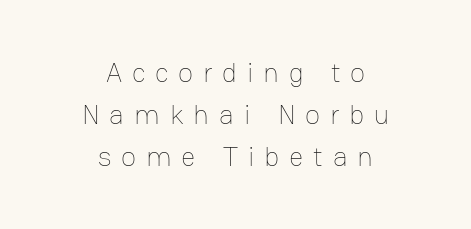
The image shows 28 px thin type, upright; set centered, normal line spacing (1.5x), unusually wide letter spacing (+0.35 em), not underlined; low stroke contrast and a medium x-height.
